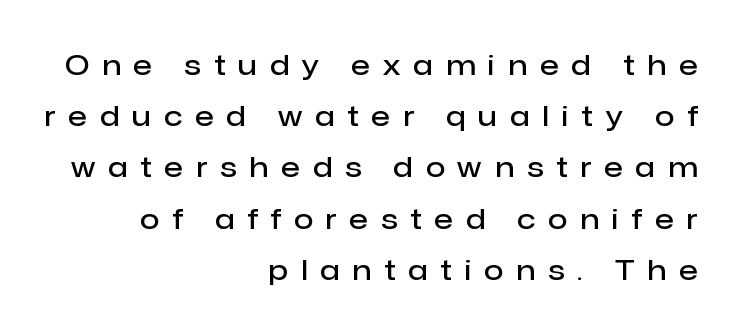
Q: Is the text bold? A: Semi-bold.
Q: Is the text italic (slanted)? A: No, it is upright.
Q: Is the typeface a serif or a sans-serif typeface? A: Sans-serif.
Q: Is the text underlined? A: No.
Q: How is the paragraph aligned? A: Right-aligned.
Q: Is the spacing between letters normal or unusually wide? A: Unusually wide.
Q: Width (condensed, normal, or wide)? A: Normal.
Q: Stroke contrast? A: Low.
Q: x-height? A: Medium.
Q: Monospaced? A: No.
